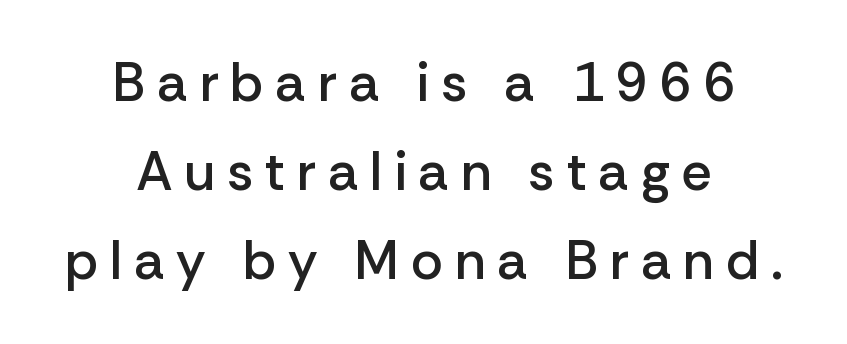
Teacher's note: observe the equal gaps on both sides — that is centered alignment. Spacing verdict: proportional, widths tailored to each character. This sample uses a sans-serif face. Nope, not italic — everything's standing straight.
